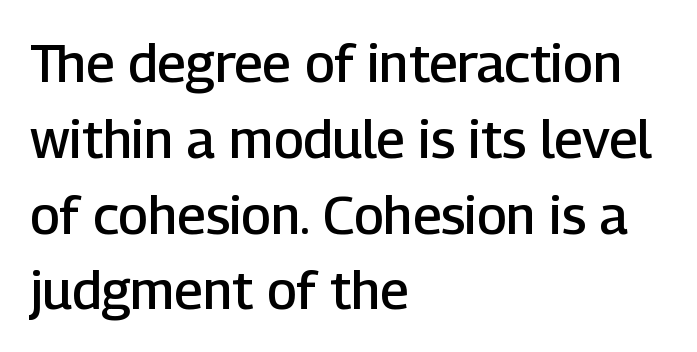
{"serif": "no", "italic": "no", "bold": "semi", "weight": "semibold", "width": "normal", "stroke_contrast": "low", "x_height": "medium", "monospaced": "no", "underline": "no", "align": "left", "line_spacing": "normal", "line_spacing_ratio": 1.43, "letter_spacing": "normal", "letter_spacing_em": 0.0, "glyph_px": 53}
